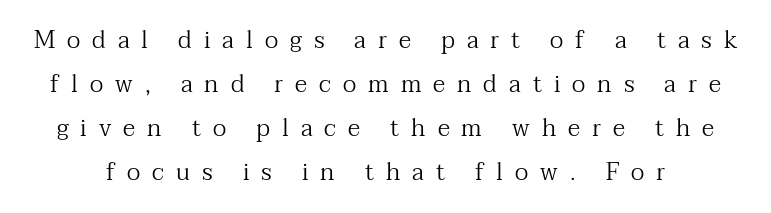
{"italic": "no", "bold": "no", "underline": "no", "line_spacing_ratio": 1.84, "letter_spacing": "wide", "letter_spacing_em": 0.5, "glyph_px": 24}
